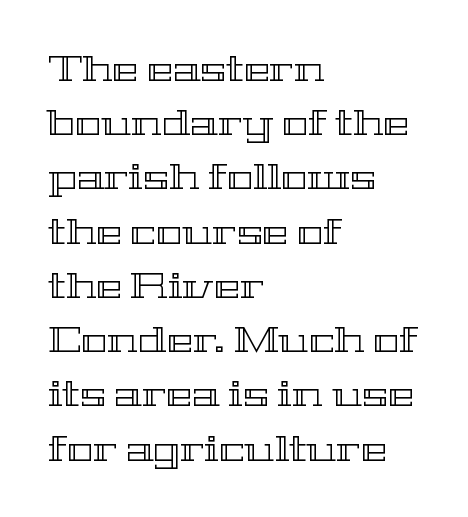
Q: Is the text italic (slanted)? A: No, it is upright.
Q: Is the text underlined? A: No.
Q: How is the paragraph aligned? A: Left-aligned.
Q: Is the spacing between letters normal or unusually wide? A: Normal.
Q: Is the spacing between lines tight, normal or loose? A: Normal.
Q: Width (condensed, normal, or wide)? A: Wide.
Q: x-height? A: Medium.
Q: Monospaced? A: No.
